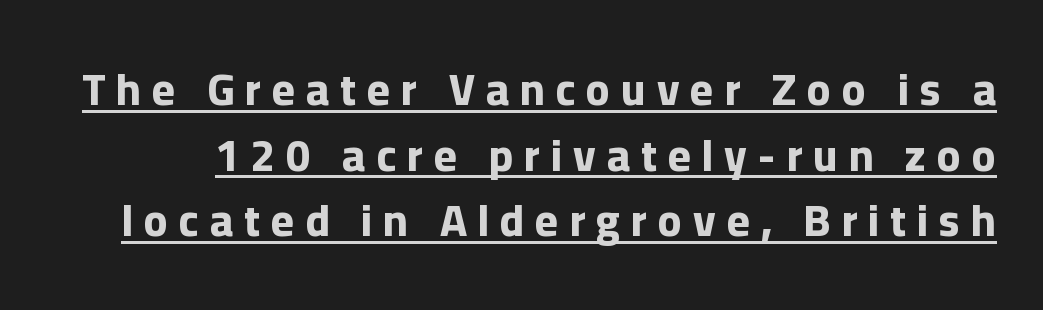
Q: Is the text bold? A: Yes.
Q: Is the text italic (slanted)? A: No, it is upright.
Q: Is the typeface a serif or a sans-serif typeface? A: Sans-serif.
Q: Is the text underlined? A: Yes.
Q: Is the spacing between letters normal or unusually wide? A: Unusually wide.
Q: Is the spacing between lines tight, normal or loose? A: Normal.
Q: Width (condensed, normal, or wide)? A: Normal.
Q: Stroke contrast? A: Low.
Q: x-height? A: Medium.
Q: Monospaced? A: No.
